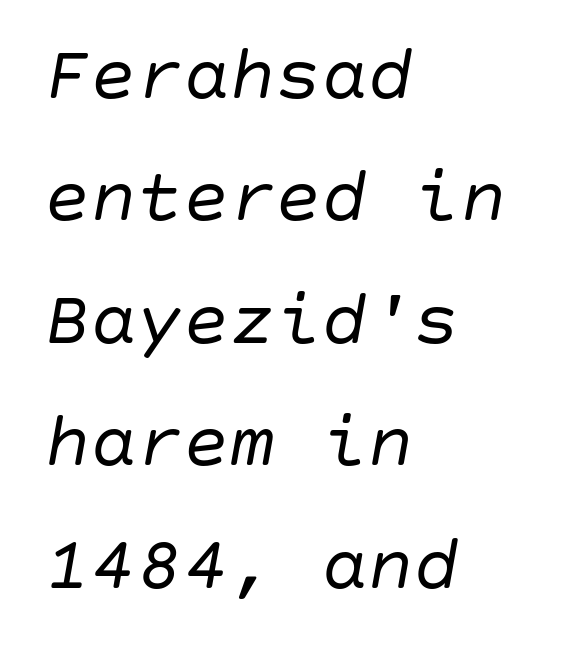
The image shows 77 px regular-weight type, italic (leaning right); set left-aligned, normal line spacing (1.59x), normal letter spacing, not underlined; low stroke contrast and a large x-height.
